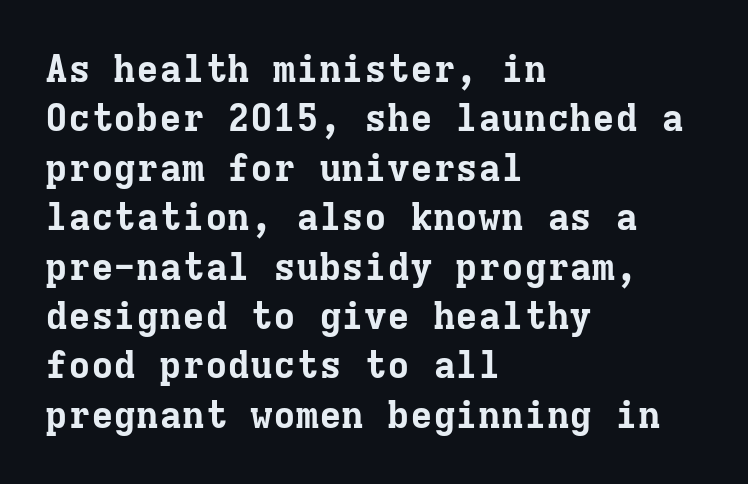
Q: Is the text bold? A: Yes.
Q: Is the text italic (slanted)? A: No, it is upright.
Q: Is the typeface a serif or a sans-serif typeface? A: Serif.
Q: Is the text underlined? A: No.
Q: How is the paragraph aligned? A: Left-aligned.
Q: Is the spacing between letters normal or unusually wide? A: Normal.
Q: Is the spacing between lines tight, normal or loose? A: Normal.
Q: Width (condensed, normal, or wide)? A: Normal.
Q: Stroke contrast? A: Low.
Q: x-height? A: Medium.
Q: Monospaced? A: Yes.
